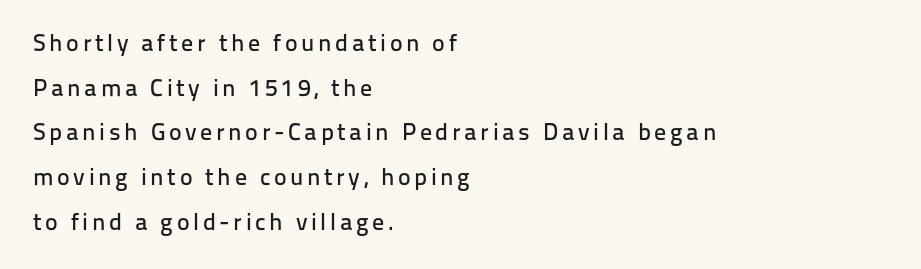
This sample uses an upright cut, with every glyph sitting square on the baseline. The foot of each line stays bare and open. These lines stack with their left ends in a neat column.
